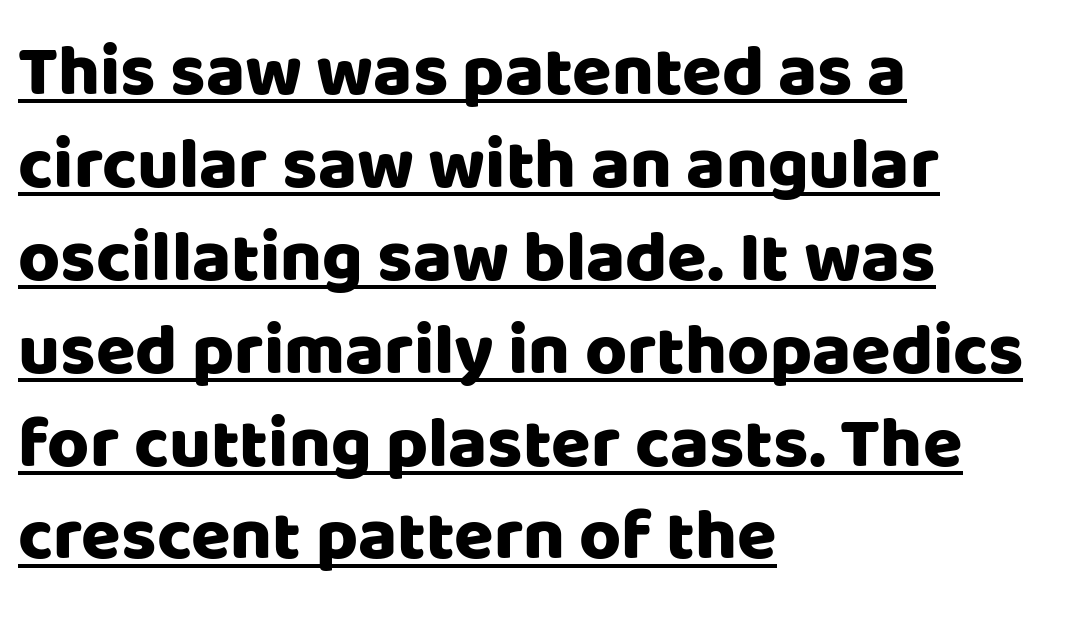
Spacing verdict: proportional, widths tailored to each character. A continuous stroke trails under the words, as in a hyperlink. I'd call this a sans setting — the letters go barefoot. The lines sit at an ordinary, default distance from one another. If you drew a ruler down the left edge, every line would touch it. Inter-character spacing is left at the font's built-in metrics.
